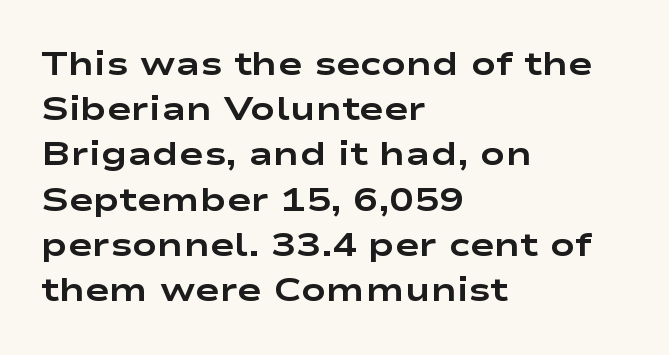
The image shows 33 px bold, wide sans-serif type, upright; set left-aligned, normal line spacing (1.37x), normal letter spacing, not underlined; low stroke contrast and a medium x-height.
